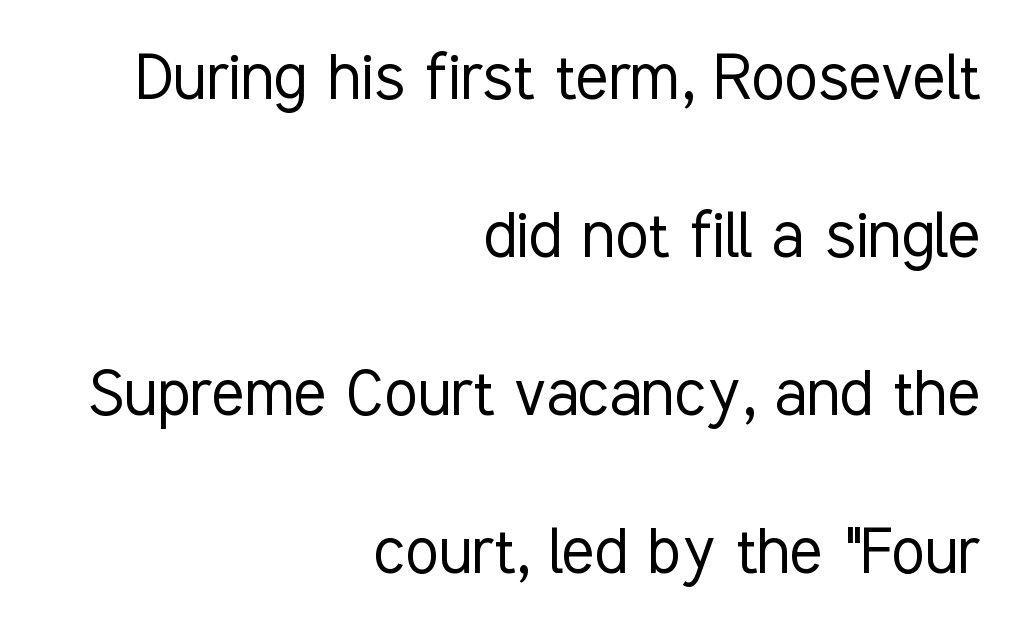
{"serif": "no", "italic": "no", "bold": "no", "weight": "light", "width": "condensed", "stroke_contrast": "low", "x_height": "medium", "monospaced": "no", "underline": "no", "align": "right", "line_spacing": "loose", "line_spacing_ratio": 2.08, "letter_spacing": "normal", "letter_spacing_em": 0.0, "glyph_px": 76}
